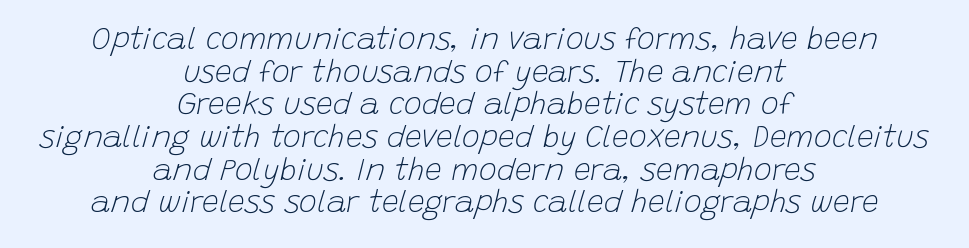
The image shows 30 px light type, italic (leaning right); set centered, tight line spacing (1.09x), normal letter spacing, not underlined; low stroke contrast and a large x-height.
